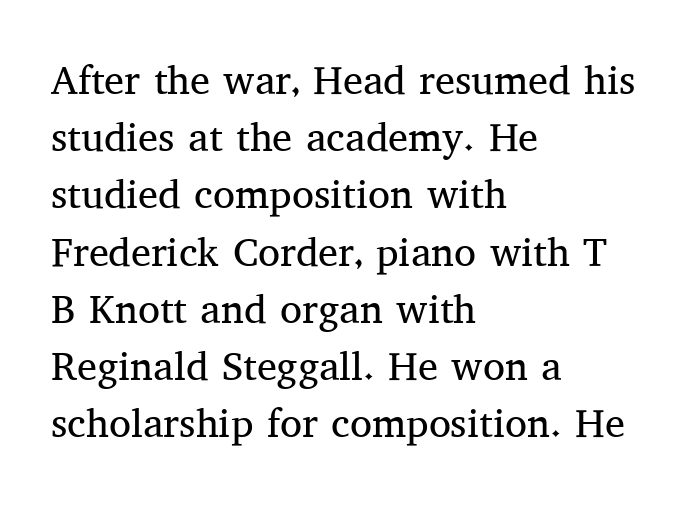
{"serif": "yes", "italic": "no", "bold": "no", "weight": "regular", "width": "normal", "stroke_contrast": "medium", "x_height": "medium", "monospaced": "no", "underline": "no", "align": "left", "line_spacing": "normal", "line_spacing_ratio": 1.43, "letter_spacing": "normal", "letter_spacing_em": 0.0, "glyph_px": 40}
